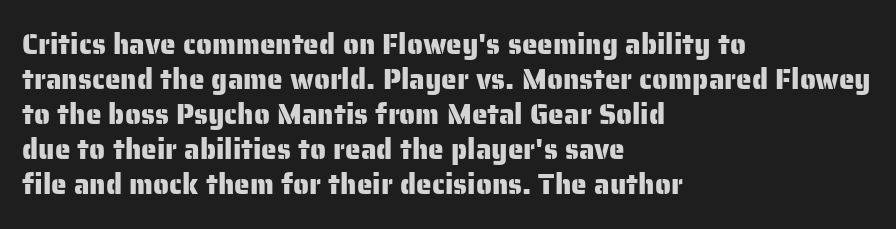
The image shows 28 px sans-serif type, upright; set left-aligned, normal line spacing (1.25x), normal letter spacing, not underlined; low stroke contrast and a medium x-height.
